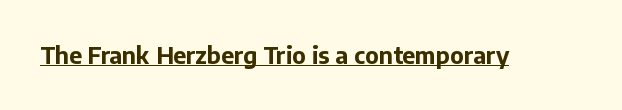
{"italic": "no", "bold": "yes", "underline": "yes", "letter_spacing": "normal", "letter_spacing_em": 0.0, "glyph_px": 23}
